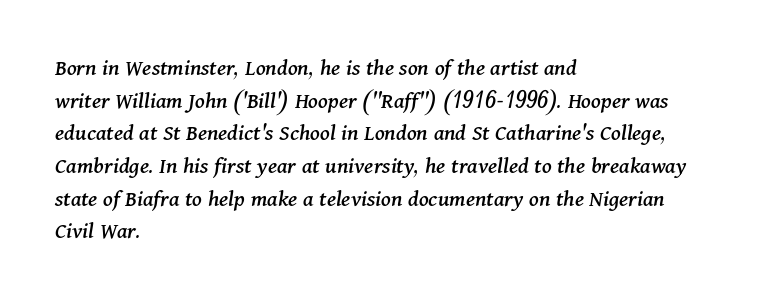
The image shows 24 px text type, italic (leaning right); set left-aligned, normal line spacing (1.36x), normal letter spacing, not underlined.
